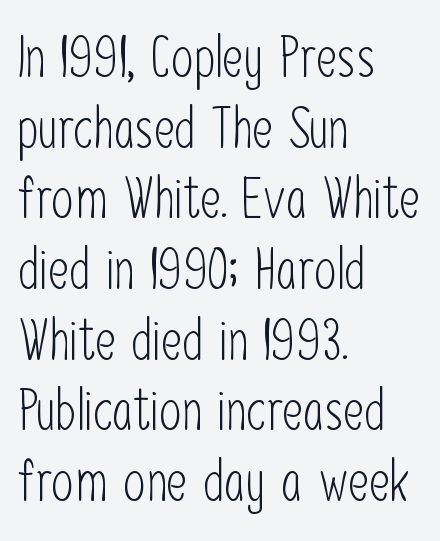
Q: Is the text bold? A: No.
Q: Is the text italic (slanted)? A: No, it is upright.
Q: Is the typeface a serif or a sans-serif typeface? A: Sans-serif.
Q: Is the text underlined? A: No.
Q: How is the paragraph aligned? A: Left-aligned.
Q: Is the spacing between letters normal or unusually wide? A: Normal.
Q: Width (condensed, normal, or wide)? A: Condensed.
Q: Stroke contrast? A: Low.
Q: x-height? A: Medium.
Q: Monospaced? A: No.
